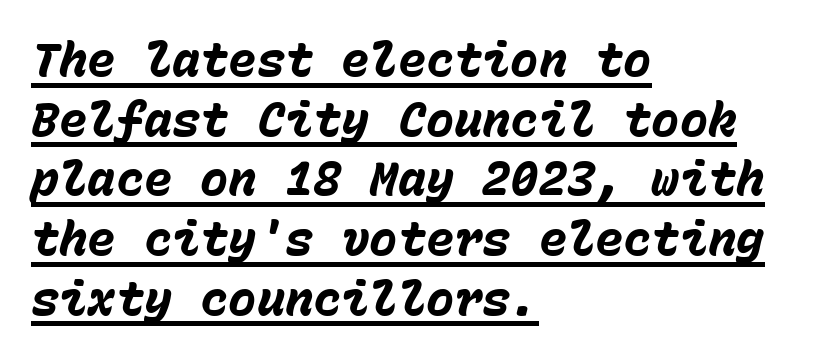
The image shows 47 px heavy type, italic (leaning right), monospaced; set left-aligned, normal line spacing (1.27x), normal letter spacing, underlined; low stroke contrast and a medium x-height.
